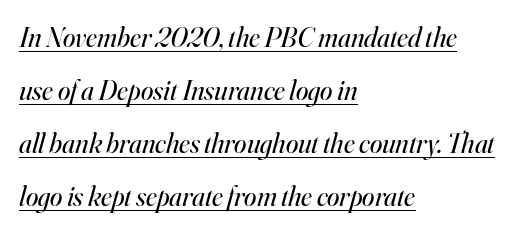
Emphasis-style slanted type is in use. Type style note: has serifs. Notice how the passage keeps a crisp vertical edge on the left only. Think standard paragraph weight, or any step lighter than that. These characters rest on top of a visible drawn line.
